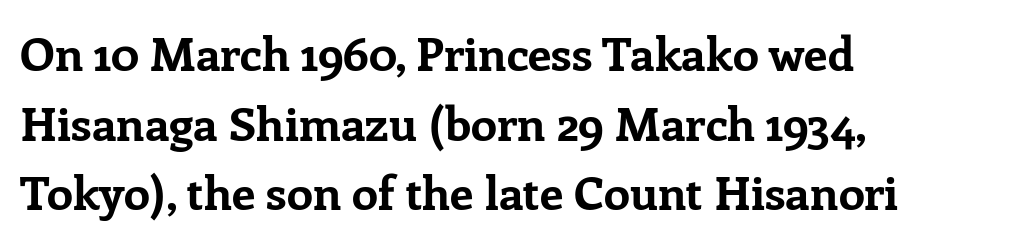
{"serif": "yes", "italic": "no", "bold": "yes", "weight": "bold", "width": "normal", "stroke_contrast": "low", "x_height": "medium", "monospaced": "no", "underline": "no", "align": "left", "line_spacing": "normal", "line_spacing_ratio": 1.48, "letter_spacing": "normal", "letter_spacing_em": 0.0, "glyph_px": 47}
